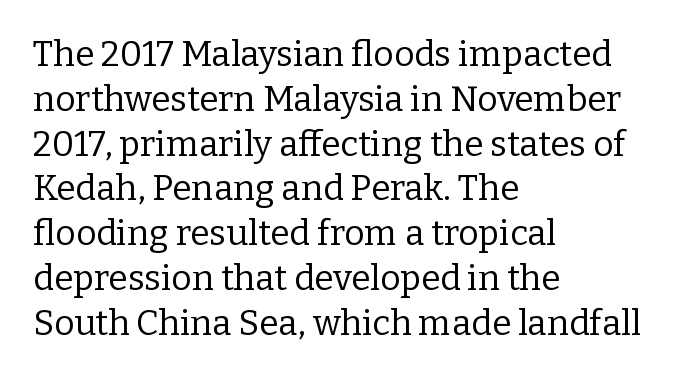
{"serif": "yes", "italic": "no", "bold": "no", "weight": "regular", "width": "normal", "stroke_contrast": "low", "x_height": "medium", "monospaced": "no", "underline": "no", "align": "left", "line_spacing": "normal", "line_spacing_ratio": 1.28, "letter_spacing": "normal", "letter_spacing_em": 0.0, "glyph_px": 35}
